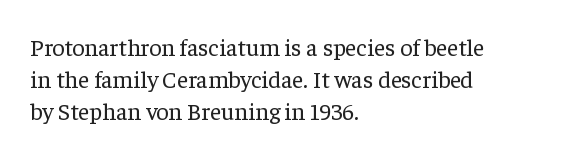
The image shows 24 px text type, upright; set left-aligned, normal line spacing (1.33x), normal letter spacing, not underlined.
